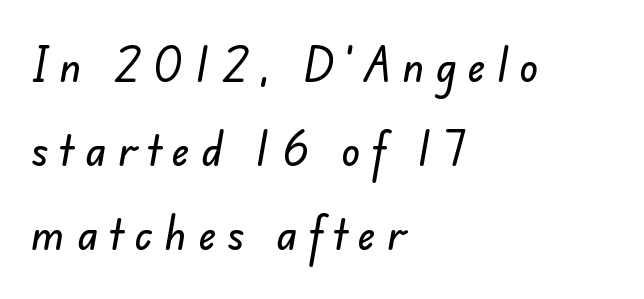
Q: Is the typeface a serif or a sans-serif typeface? A: Sans-serif.
Q: Is the text underlined? A: No.
Q: How is the paragraph aligned? A: Left-aligned.
Q: Is the spacing between letters normal or unusually wide? A: Unusually wide.
Q: Is the spacing between lines tight, normal or loose? A: Loose.
Q: Width (condensed, normal, or wide)? A: Normal.
Q: Stroke contrast? A: Low.
Q: x-height? A: Small.
Q: Monospaced? A: No.
